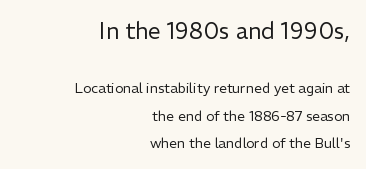
{"italic": "no", "bold": "no", "underline": "no", "align": "right", "line_spacing": "loose", "line_spacing_ratio": 1.96, "letter_spacing": "normal", "letter_spacing_em": 0.0, "larger_block": "first", "size_ratio": 1.64, "glyph_px": 23}
